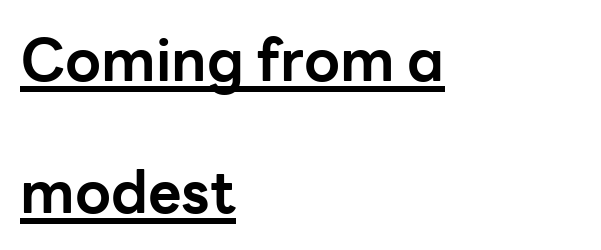
{"serif": "no", "italic": "no", "bold": "yes", "weight": "bold", "width": "normal", "stroke_contrast": "low", "x_height": "medium", "monospaced": "no", "underline": "yes", "align": "left", "line_spacing": "loose", "line_spacing_ratio": 2.28, "letter_spacing": "normal", "letter_spacing_em": 0.0, "glyph_px": 58}
